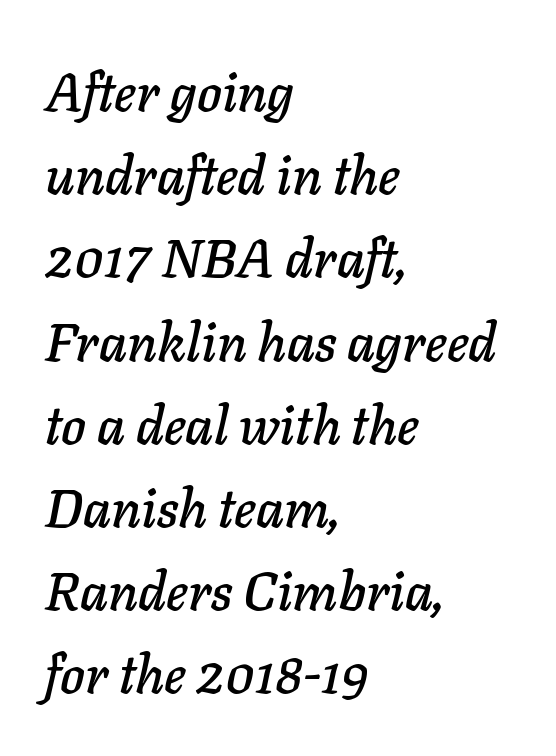
The image shows 53 px text type, italic (leaning right); set left-aligned, normal line spacing (1.57x), normal letter spacing, not underlined; low stroke contrast and a medium x-height.
